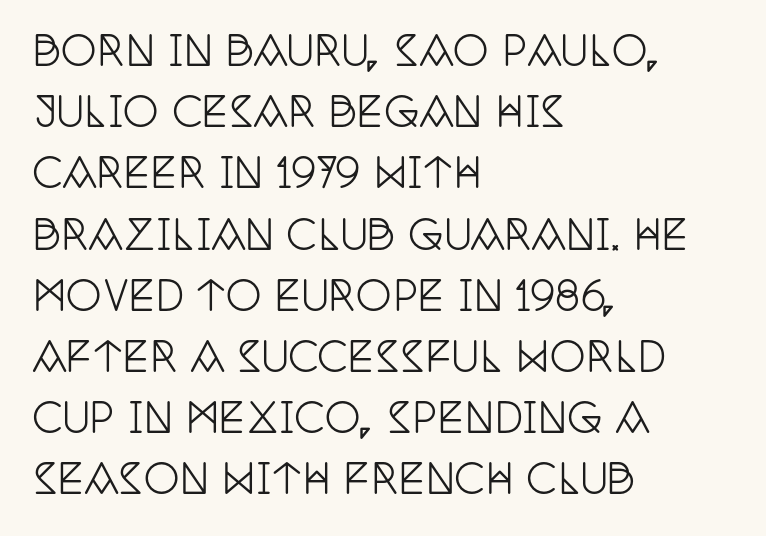
{"serif": "yes", "italic": "no", "width": "condensed", "stroke_contrast": "low", "x_height": "large", "monospaced": "no", "underline": "no", "align": "left", "line_spacing": "normal", "line_spacing_ratio": 1.53, "letter_spacing": "normal", "letter_spacing_em": 0.0, "glyph_px": 40}
